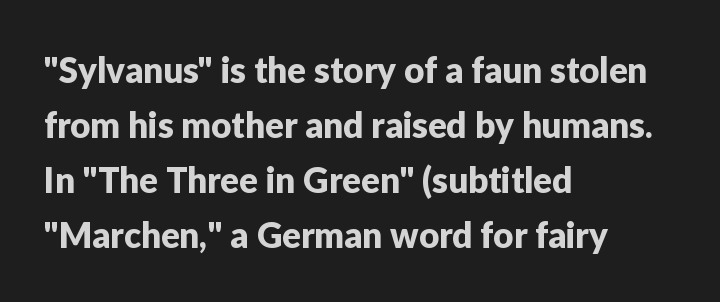
{"serif": "no", "italic": "no", "width": "normal", "stroke_contrast": "low", "x_height": "medium", "monospaced": "no", "underline": "no", "align": "left", "line_spacing": "normal", "line_spacing_ratio": 1.57, "letter_spacing": "normal", "letter_spacing_em": 0.0, "glyph_px": 35}
